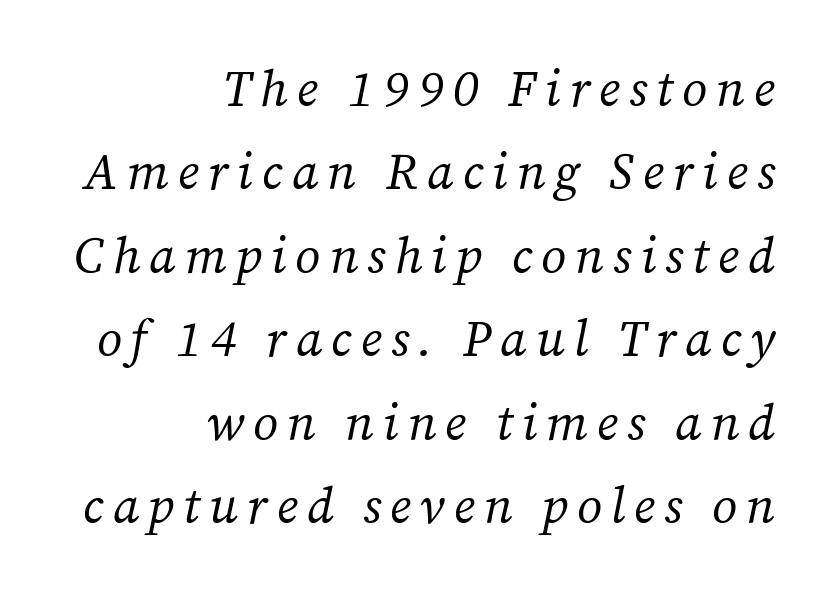
{"serif": "yes", "italic": "yes", "lean": "right", "slant_degrees": 12, "bold": "no", "weight": "regular", "width": "normal", "stroke_contrast": "medium", "x_height": "medium", "monospaced": "no", "underline": "no", "align": "right", "line_spacing": "normal", "line_spacing_ratio": 1.67, "glyph_px": 50}
